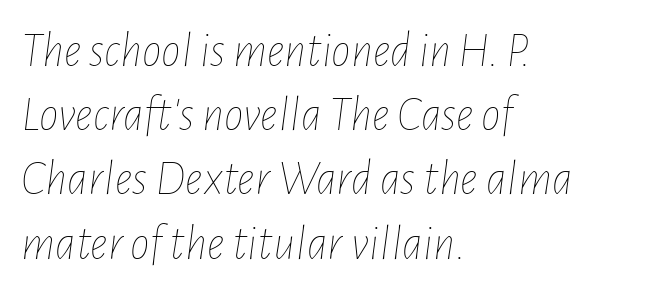
The image shows 49 px thin, condensed type, italic (leaning right); set left-aligned, normal line spacing (1.31x), normal letter spacing, not underlined; low stroke contrast and a medium x-height.
